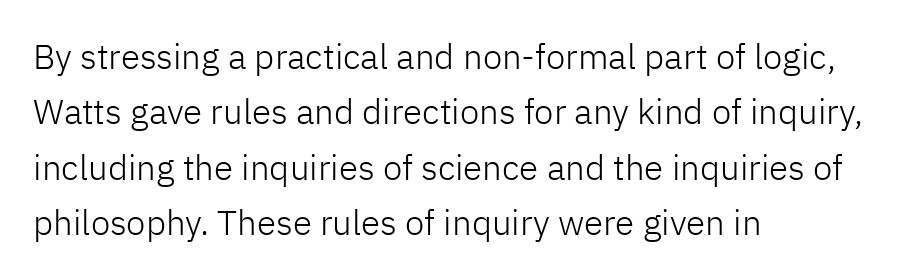
Each word holds together tightly as a unit, with standard inter-letter gaps. No heavy texture on the line: the type isn't bold. Nope, no serifs anywhere on these letters. This block has exactly the height ordinary leading produces. You could not count columns in this text — the font is proportionally spaced.
